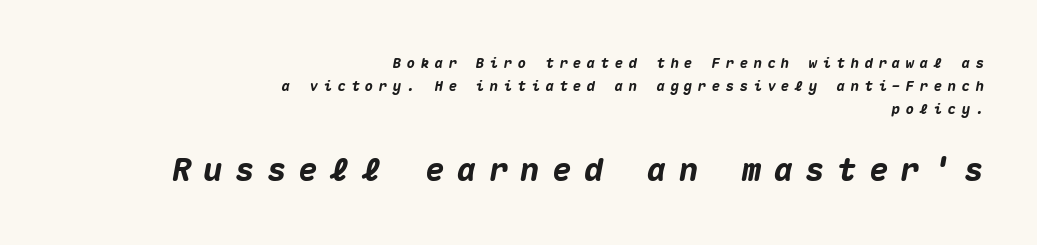
Emphasis-style slanted type is in use. Line spacing here is normal. This rendering features lettering with no underline. Emphasis by weight is at full strength: bold. The rag falls on the left side of this text block.
